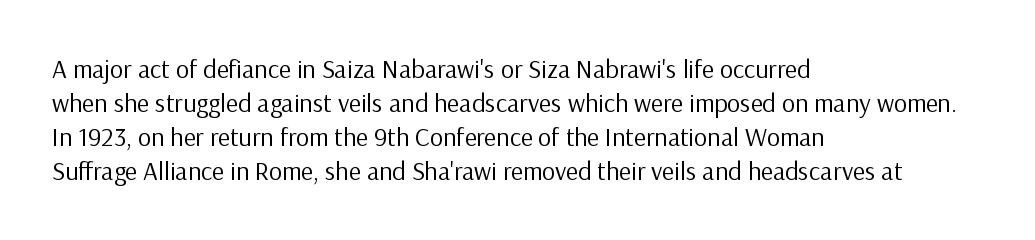
{"italic": "no", "bold": "no", "underline": "no", "align": "left", "line_spacing": "normal", "line_spacing_ratio": 1.31, "letter_spacing": "normal", "letter_spacing_em": 0.0, "glyph_px": 26}
